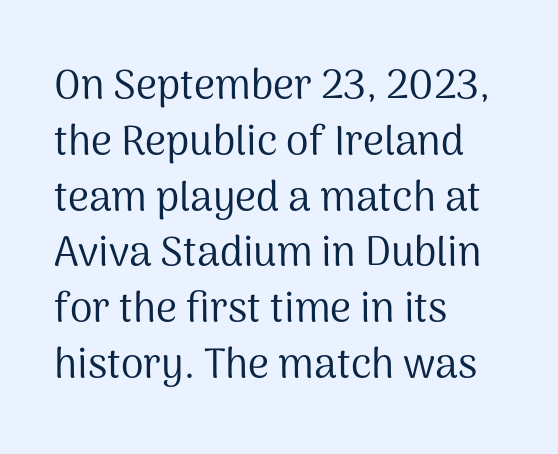
Q: Is the text bold? A: No.
Q: Is the text italic (slanted)? A: No, it is upright.
Q: Is the typeface a serif or a sans-serif typeface? A: Sans-serif.
Q: Is the text underlined? A: No.
Q: How is the paragraph aligned? A: Left-aligned.
Q: Is the spacing between letters normal or unusually wide? A: Normal.
Q: Is the spacing between lines tight, normal or loose? A: Normal.
Q: Width (condensed, normal, or wide)? A: Normal.
Q: Stroke contrast? A: Medium.
Q: x-height? A: Medium.
Q: Monospaced? A: No.
